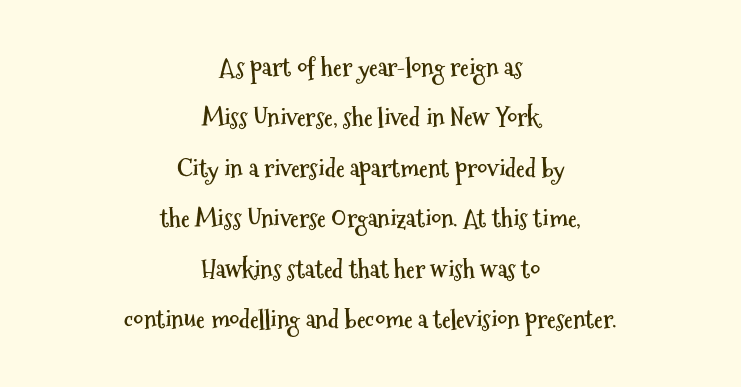
{"italic": "no", "bold": "yes", "underline": "no", "align": "center", "line_spacing": "loose", "line_spacing_ratio": 2.02, "letter_spacing": "normal", "letter_spacing_em": 0.0, "glyph_px": 25}
